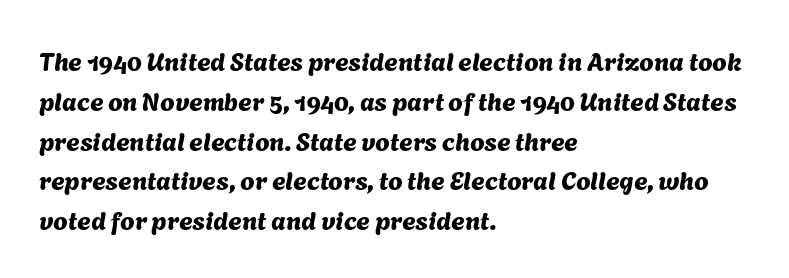
Successive baselines arrive at the customary interval. No extra tracking has been applied to these lines. Reading down the block, your eye returns to a fixed left position each line. The foot of each line stays bare and open.
